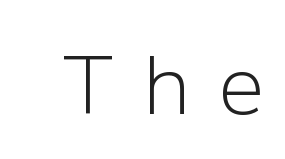
Q: Is the text bold? A: No.
Q: Is the text italic (slanted)? A: No, it is upright.
Q: Is the typeface a serif or a sans-serif typeface? A: Sans-serif.
Q: Is the text underlined? A: No.
Q: Is the spacing between letters normal or unusually wide? A: Unusually wide.
Q: Width (condensed, normal, or wide)? A: Normal.
Q: Stroke contrast? A: Low.
Q: x-height? A: Medium.
Q: Monospaced? A: No.
